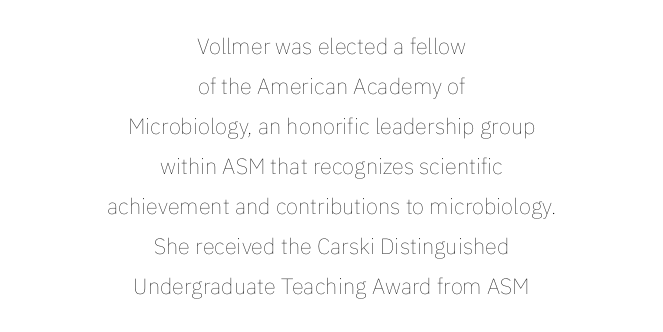
Q: Is the text bold? A: No.
Q: Is the text italic (slanted)? A: No, it is upright.
Q: Is the text underlined? A: No.
Q: How is the paragraph aligned? A: Centered.
Q: Is the spacing between letters normal or unusually wide? A: Normal.
